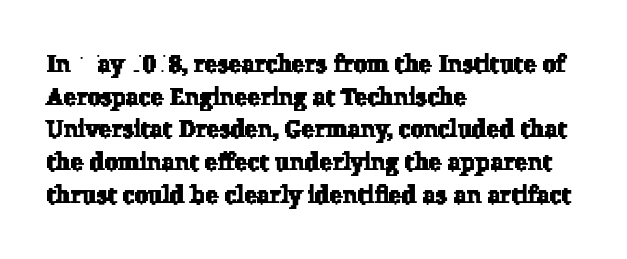
The text block is weighted toward the left margin, trailing off unevenly rightward. Tracking here is standard; glyphs follow each other at the usual distance. Vertically, the passage feels balanced, rows spaced as you'd expect. Type without underlining.
